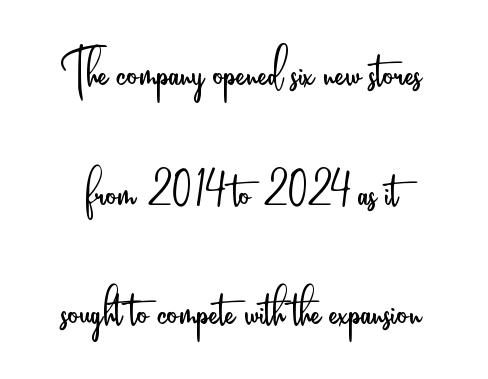
{"serif": "no", "bold": "no", "weight": "light", "width": "condensed", "stroke_contrast": "low", "x_height": "small", "monospaced": "no", "underline": "no", "line_spacing_ratio": 1.76, "letter_spacing": "normal", "letter_spacing_em": 0.0, "glyph_px": 68}
